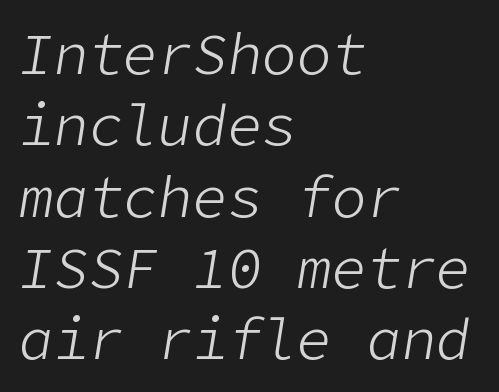
Is this a heavy cut? Hardly; it is regular or lighter. Slanted lettering throughout. Short and long lines alike share a common starting point at left. Decoration check: the copy has no underline. The face used here is rendered with its standard letterfit.
